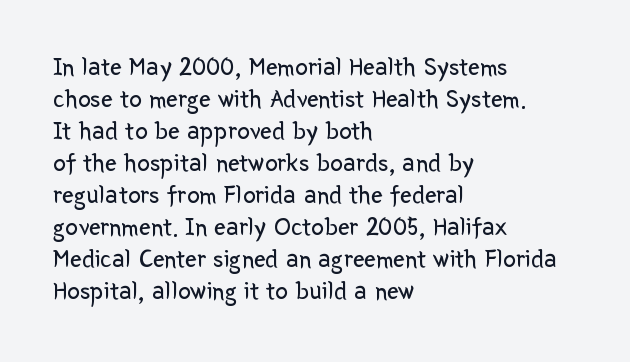
Q: Is the text bold? A: No.
Q: Is the text italic (slanted)? A: No, it is upright.
Q: Is the text underlined? A: No.
Q: How is the paragraph aligned? A: Left-aligned.
Q: Is the spacing between letters normal or unusually wide? A: Normal.
